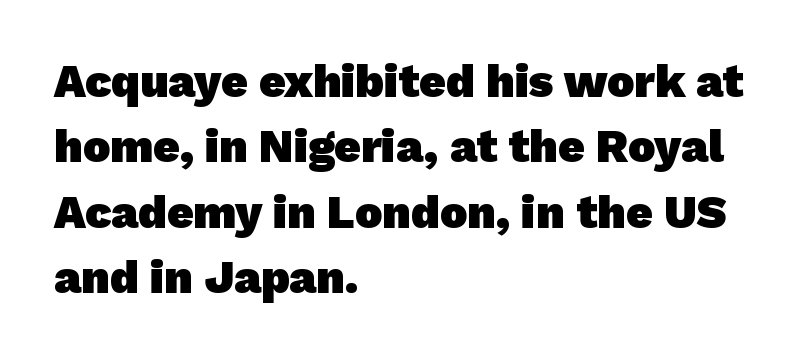
The designer went with a sans here, leaving each stem footless. The designer left line spacing at the default. Typeset ragged right — the left edge is the straight one. The letters sit at their default tracking, neither squeezed nor spread. Note the varied advance widths — an 'i' is clearly narrower than an 'm'. The letters are bold, with thick, heavy strokes.
